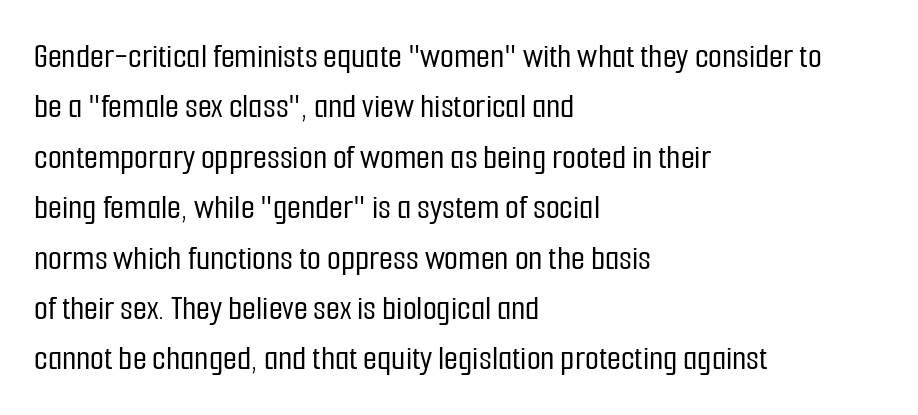
Q: Is the text italic (slanted)? A: No, it is upright.
Q: Is the typeface a serif or a sans-serif typeface? A: Sans-serif.
Q: Is the text underlined? A: No.
Q: How is the paragraph aligned? A: Left-aligned.
Q: Is the spacing between letters normal or unusually wide? A: Normal.
Q: Is the spacing between lines tight, normal or loose? A: Normal.
Q: Width (condensed, normal, or wide)? A: Condensed.
Q: Stroke contrast? A: Low.
Q: x-height? A: Medium.
Q: Monospaced? A: No.
